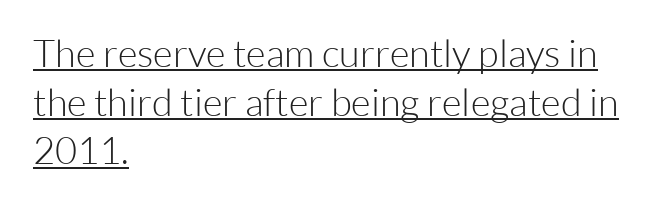
{"serif": "no", "italic": "no", "bold": "no", "weight": "light", "width": "normal", "stroke_contrast": "low", "x_height": "medium", "monospaced": "no", "underline": "yes", "align": "left", "line_spacing": "normal", "line_spacing_ratio": 1.28, "letter_spacing": "normal", "letter_spacing_em": 0.0, "glyph_px": 38}
